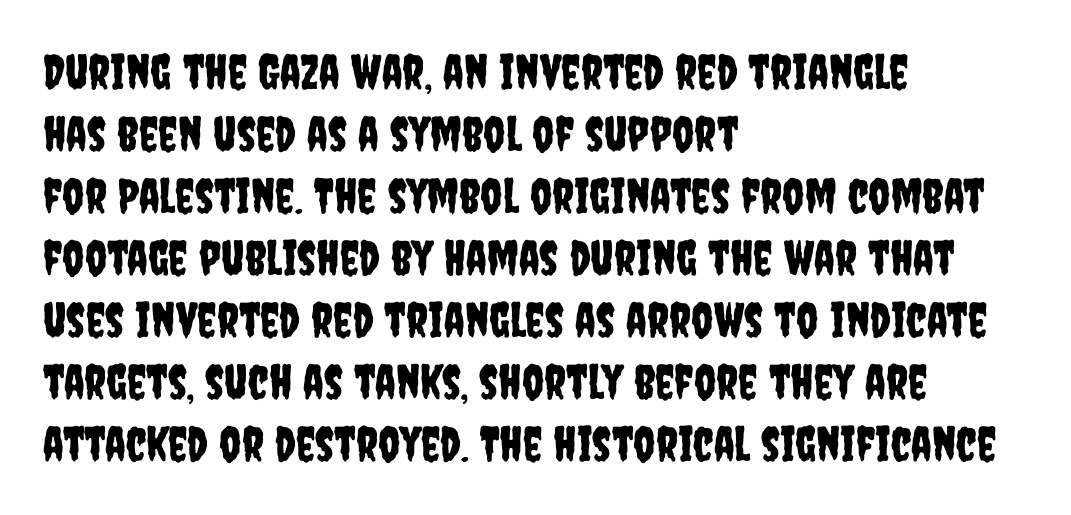
The image shows 48 px condensed sans-serif type, upright; set left-aligned, normal line spacing (1.29x), normal letter spacing, not underlined; low stroke contrast and a large x-height.
